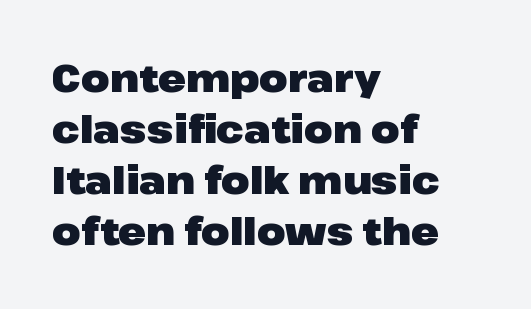
The image shows 37 px heavy, wide sans-serif type, upright; set left-aligned, normal line spacing (1.38x), normal letter spacing, not underlined; low stroke contrast and a medium x-height.
